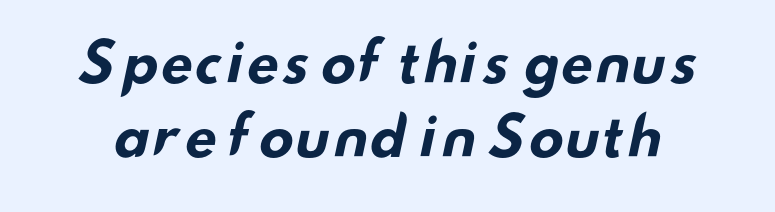
The image shows 53 px bold, wide sans-serif type; set normal line spacing (1.4x), normal letter spacing, not underlined; low stroke contrast and a small x-height.
